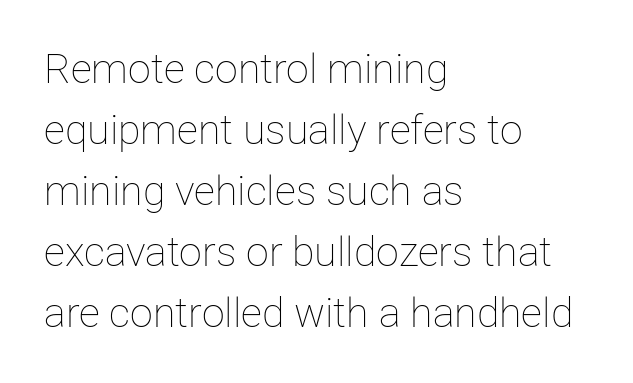
The font is comparable to plain body text, perhaps lighter. Bare-footed words on every line. The text block is weighted toward the left margin, trailing off unevenly rightward. Reading down the column, the eye jumps a familiar distance to each next line. The lettering stays uniformly vertical, giving the passage a roman look. Between one letter and the next there's only the usual sliver of space.
